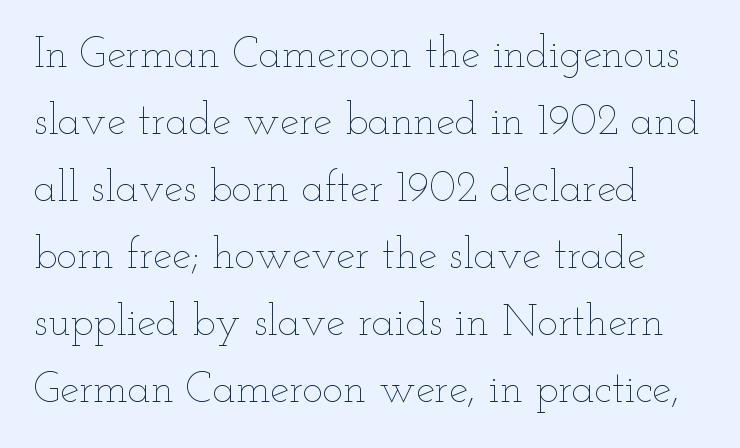
{"italic": "no", "bold": "no", "weight": "thin", "width": "wide", "stroke_contrast": "low", "x_height": "small", "monospaced": "no", "underline": "no", "align": "left", "line_spacing": "normal", "line_spacing_ratio": 1.56, "letter_spacing": "normal", "letter_spacing_em": 0.0, "glyph_px": 43}
